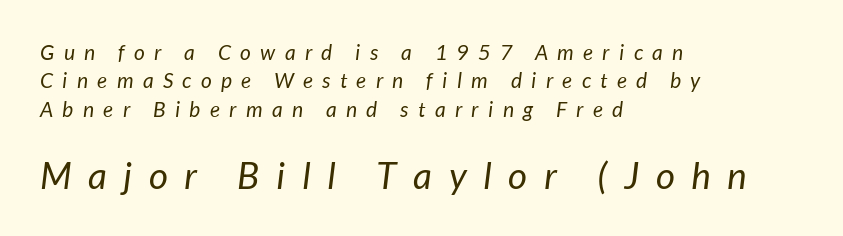
Q: Is the text bold? A: No.
Q: Is the typeface a serif or a sans-serif typeface? A: Sans-serif.
Q: Is the text underlined? A: No.
Q: How is the paragraph aligned? A: Left-aligned.
Q: Is the spacing between letters normal or unusually wide? A: Unusually wide.
Q: Is the spacing between lines tight, normal or loose? A: Normal.
Q: Which block of text is set in a larger size, the first (top) or the second (bottom)? A: The second (bottom) one.
Q: Width (condensed, normal, or wide)? A: Normal.
Q: Stroke contrast? A: Low.
Q: x-height? A: Medium.
Q: Monospaced? A: No.
